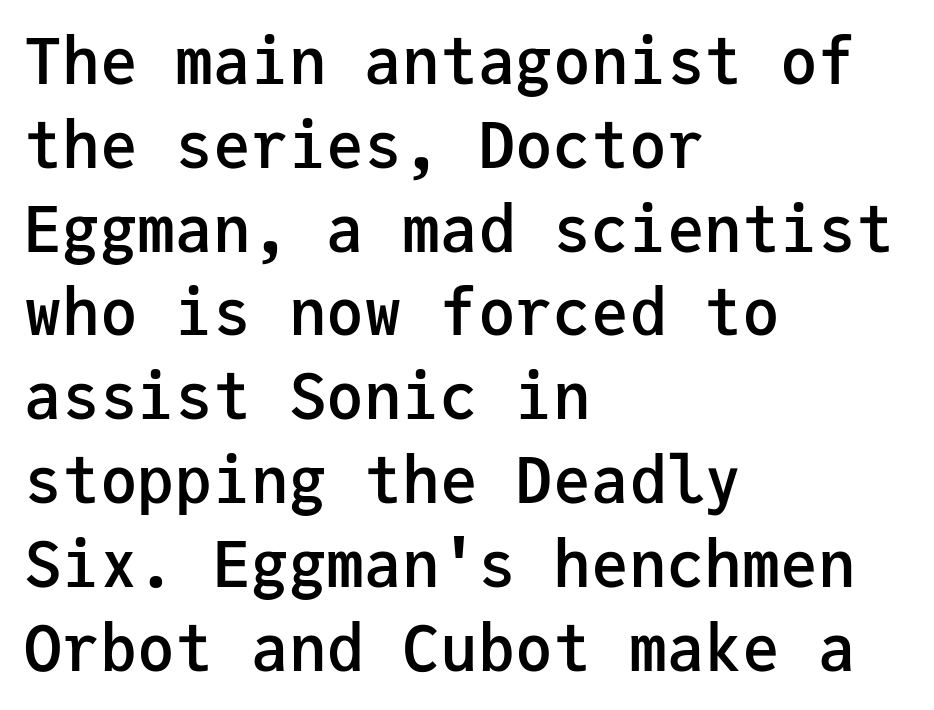
A clean baseline with only descenders dipping below it. The rendering anchors every line to the left-hand side. Every stem runs plumb, perpendicular to the baseline. The vertical gap from one line to the next is medium. Each letter, wide or thin by design, is forced into the same width here.
